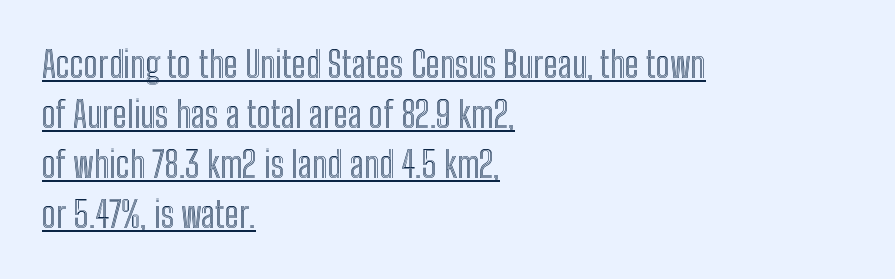
The image shows 36 px condensed type, upright; set left-aligned, normal line spacing (1.39x), normal letter spacing, underlined; a medium x-height.
